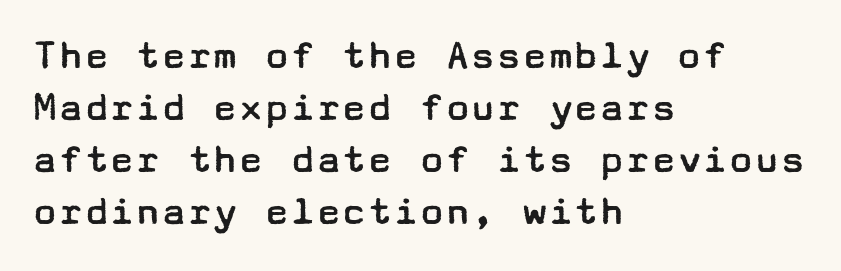
Q: Is the text bold? A: No.
Q: Is the text italic (slanted)? A: No, it is upright.
Q: Is the typeface a serif or a sans-serif typeface? A: Sans-serif.
Q: Is the text underlined? A: No.
Q: How is the paragraph aligned? A: Left-aligned.
Q: Is the spacing between letters normal or unusually wide? A: Normal.
Q: Width (condensed, normal, or wide)? A: Wide.
Q: Stroke contrast? A: Low.
Q: x-height? A: Medium.
